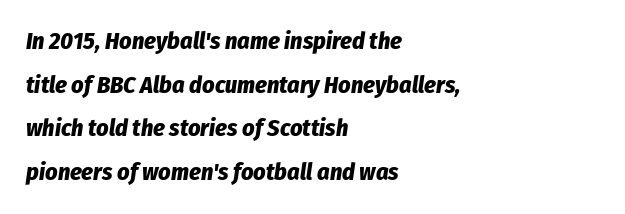
Stroke thickness is high; the sample reads as a true bold. Yep, that's italic — everything's leaning. If you drew a ruler down the left edge, every line would touch it. Does extra space separate the letters? No, they use regular spacing. Decoration check: the copy has no underline.
